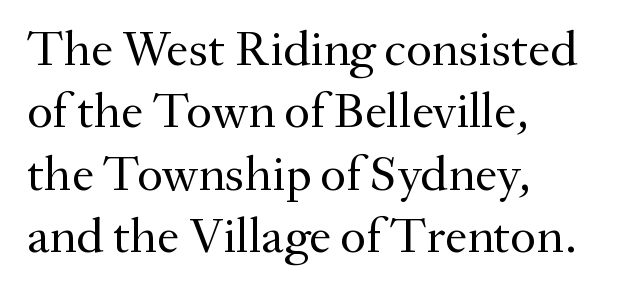
Q: Is the text bold? A: No.
Q: Is the text italic (slanted)? A: No, it is upright.
Q: Is the typeface a serif or a sans-serif typeface? A: Serif.
Q: Is the text underlined? A: No.
Q: How is the paragraph aligned? A: Left-aligned.
Q: Is the spacing between letters normal or unusually wide? A: Normal.
Q: Is the spacing between lines tight, normal or loose? A: Normal.
Q: Width (condensed, normal, or wide)? A: Normal.
Q: Stroke contrast? A: Medium.
Q: x-height? A: Small.
Q: Monospaced? A: No.
